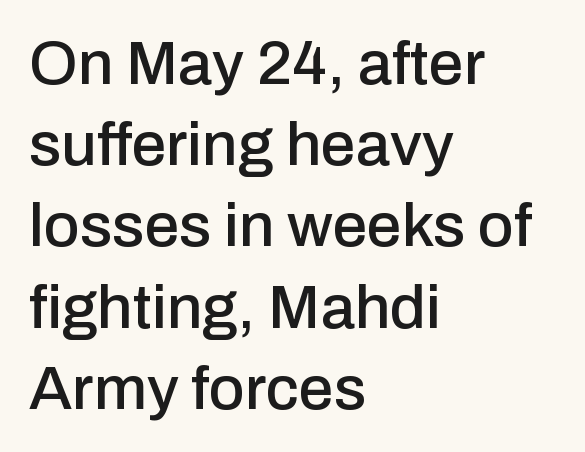
The image shows 62 px sans-serif type, upright; set left-aligned, normal line spacing (1.31x), normal letter spacing, not underlined; low stroke contrast and a medium x-height.
